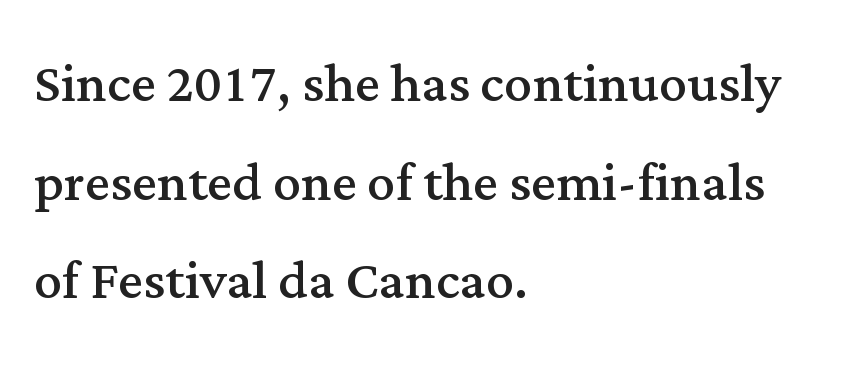
The image shows 70 px regular-weight serif type, upright; set left-aligned, normal line spacing (1.41x), normal letter spacing, not underlined; medium stroke contrast and a medium x-height.
